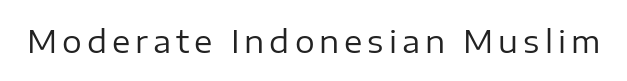
The type family on display is of the sans-serif kind. The string is rendered with underlining switched off. Varying glyph widths throughout — classic text-font behaviour. The cut favours lightness, reaching ordinary text weight at its darkest.
